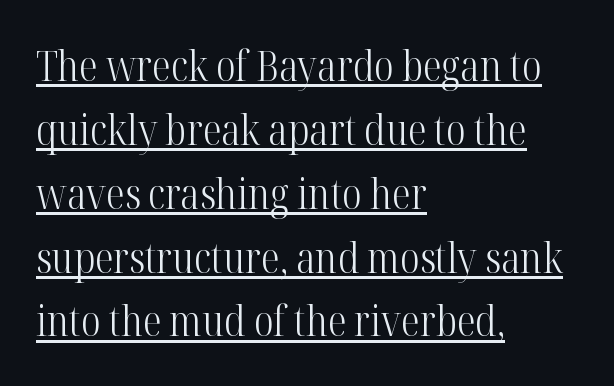
The image shows 42 px light, condensed serif type, upright; set left-aligned, normal line spacing (1.52x), normal letter spacing, underlined; high stroke contrast and a medium x-height.
